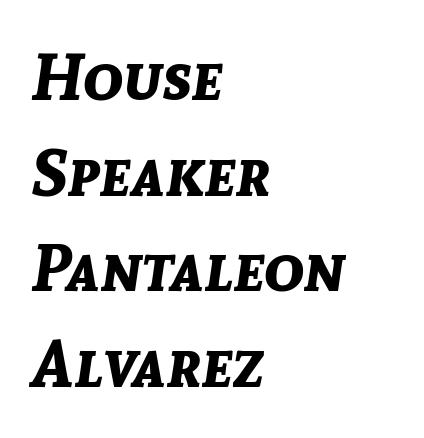
Q: Is the text bold? A: Yes.
Q: Is the text italic (slanted)? A: Yes, it leans right by about 8 degrees.
Q: Is the text underlined? A: No.
Q: How is the paragraph aligned? A: Left-aligned.
Q: Is the spacing between letters normal or unusually wide? A: Normal.
Q: Is the spacing between lines tight, normal or loose? A: Normal.
Q: Width (condensed, normal, or wide)? A: Normal.
Q: Stroke contrast? A: Low.
Q: x-height? A: Medium.
Q: Monospaced? A: No.
